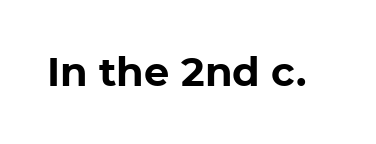
The image shows 40 px bold sans-serif type, upright; set normal letter spacing, not underlined; low stroke contrast and a medium x-height.
